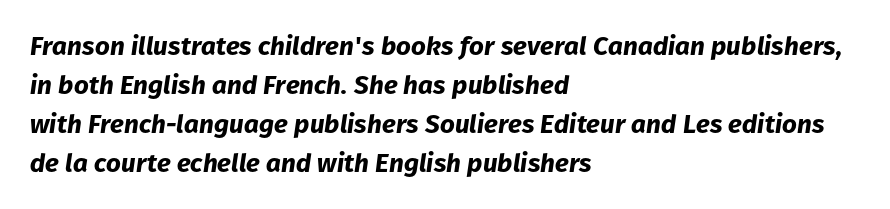
The image shows 26 px bold type, italic (leaning right); set left-aligned, normal line spacing (1.5x), normal letter spacing, not underlined.
